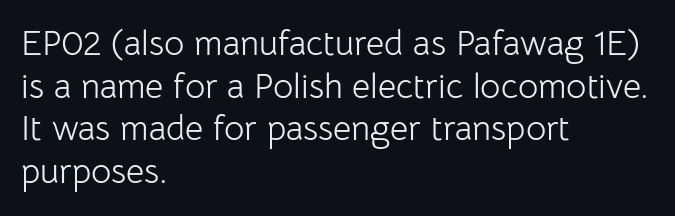
{"serif": "no", "italic": "no", "bold": "no", "weight": "light", "width": "normal", "stroke_contrast": "low", "x_height": "medium", "monospaced": "no", "underline": "no", "align": "left", "line_spacing_ratio": 1.22, "letter_spacing": "normal", "letter_spacing_em": 0.0, "glyph_px": 35}
